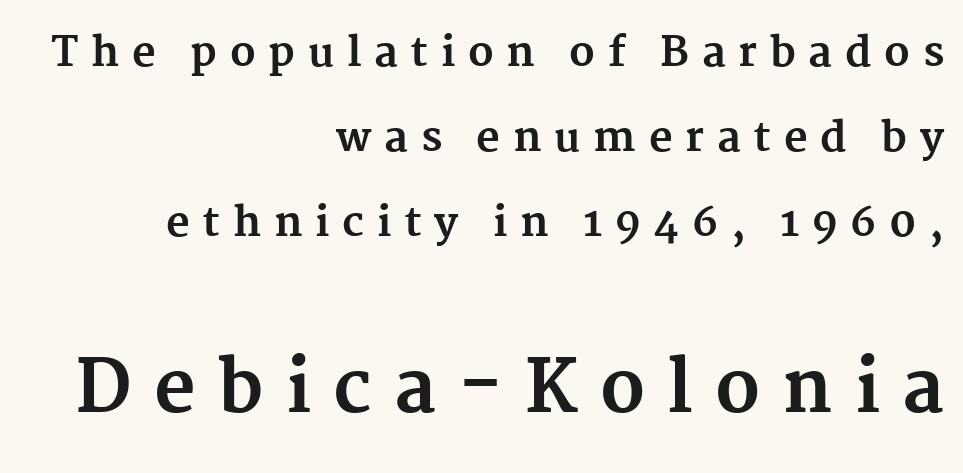
The image shows 72 px bold serif type, upright; set right-aligned, loose line spacing (2.07x), unusually wide letter spacing (+0.31 em), not underlined; the second (bottom) block is 1.76x larger; medium stroke contrast and a medium x-height.
